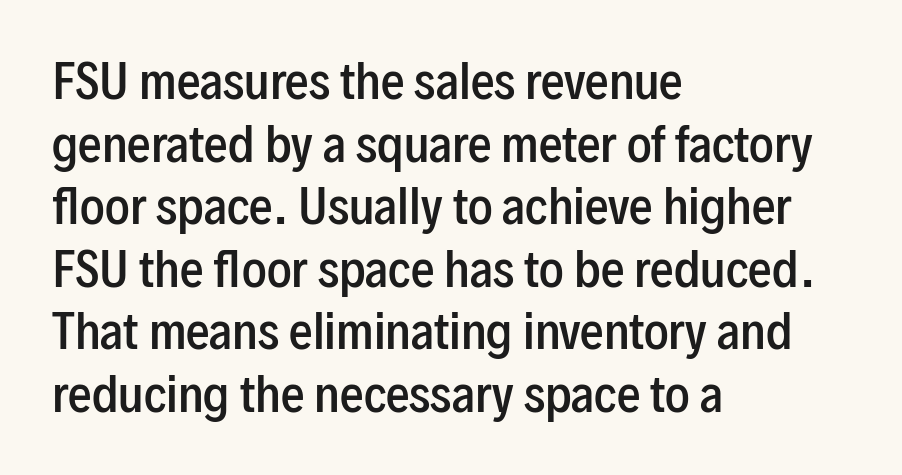
The image shows 47 px semibold, condensed sans-serif type, upright; set left-aligned, normal line spacing (1.33x), normal letter spacing, not underlined; low stroke contrast and a medium x-height.
